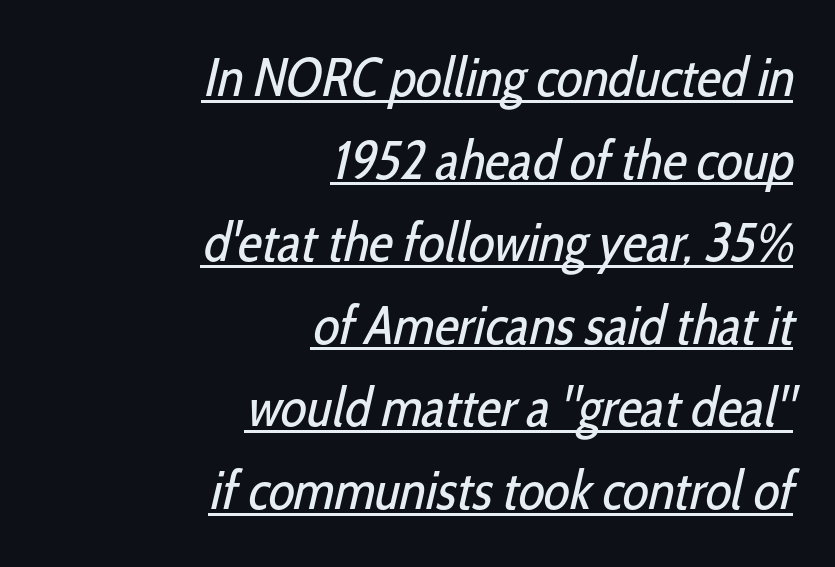
Proportional: the letters do not fall into vertical columns. Is this a sans? Yes — the strokes have no serifs. Stems and bowls with no extra thickness — not bold. Each line of the rendering has a horizontal stroke beneath the glyphs.
